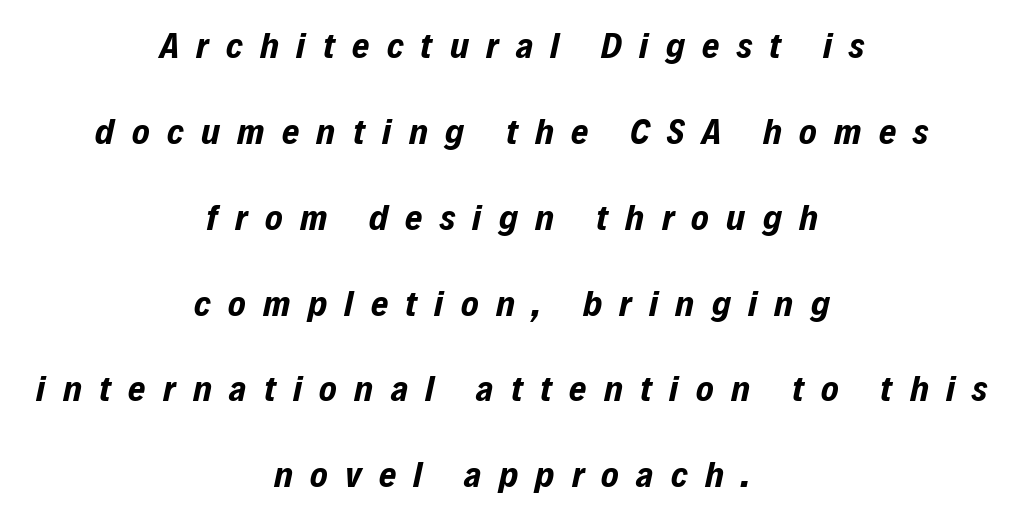
These lines stand farther apart than default settings would place them. The tracking jumps out immediately: characters are airy and widely separated. These lines carry a lot of weight — the face is fully bold. The passage shown is typed in a proportional face where columns would drift.
